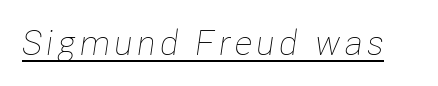
{"italic": "yes", "lean": "right", "slant_degrees": 8, "bold": "no", "weight": "thin", "width": "condensed", "stroke_contrast": "low", "x_height": "medium", "monospaced": "no", "underline": "yes", "glyph_px": 35}
